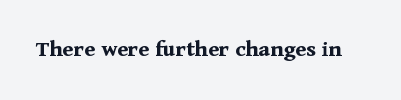
Q: Is the text bold? A: Yes.
Q: Is the text italic (slanted)? A: No, it is upright.
Q: Is the text underlined? A: No.
Q: Is the spacing between letters normal or unusually wide? A: Normal.
